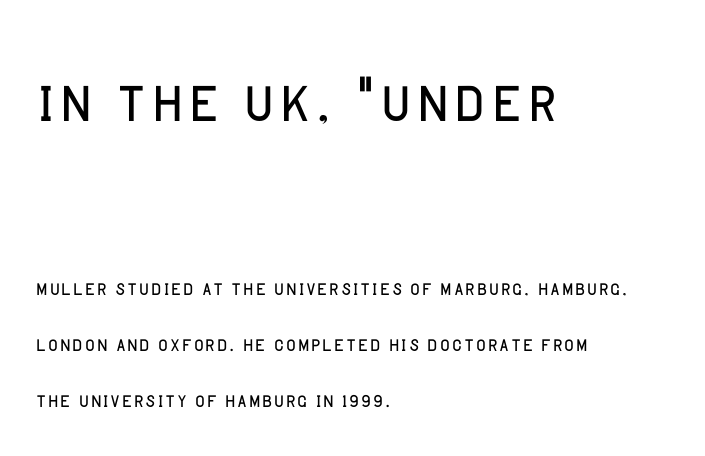
Widely set lines give the paragraph a tall, airy silhouette. The string is rendered with underlining switched off. The text block is weighted toward the left margin, trailing off unevenly rightward. The letters advance in unequal steps, a hallmark of proportional type. Block one is the big one; block two sits smaller underneath.
